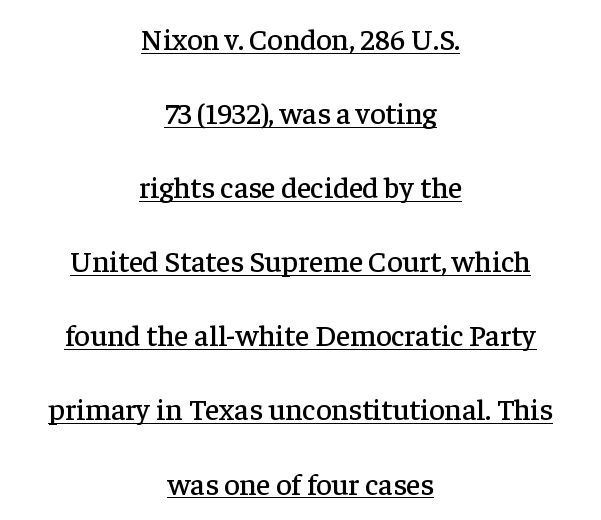
Q: Is the text italic (slanted)? A: No, it is upright.
Q: Is the typeface a serif or a sans-serif typeface? A: Serif.
Q: Is the text underlined? A: Yes.
Q: How is the paragraph aligned? A: Centered.
Q: Is the spacing between letters normal or unusually wide? A: Normal.
Q: Is the spacing between lines tight, normal or loose? A: Loose.
Q: Width (condensed, normal, or wide)? A: Normal.
Q: Stroke contrast? A: Low.
Q: x-height? A: Medium.
Q: Monospaced? A: No.
